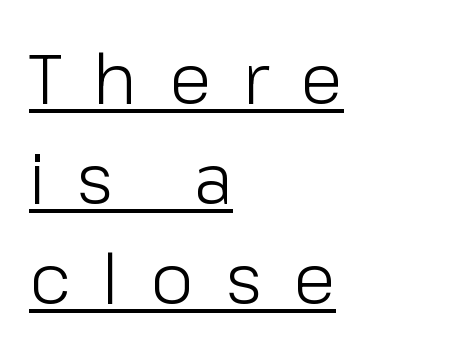
Q: Is the text bold? A: No.
Q: Is the text italic (slanted)? A: No, it is upright.
Q: Is the typeface a serif or a sans-serif typeface? A: Sans-serif.
Q: Is the text underlined? A: Yes.
Q: How is the paragraph aligned? A: Left-aligned.
Q: Is the spacing between letters normal or unusually wide? A: Unusually wide.
Q: Is the spacing between lines tight, normal or loose? A: Normal.
Q: Width (condensed, normal, or wide)? A: Normal.
Q: Stroke contrast? A: Low.
Q: x-height? A: Medium.
Q: Monospaced? A: No.
